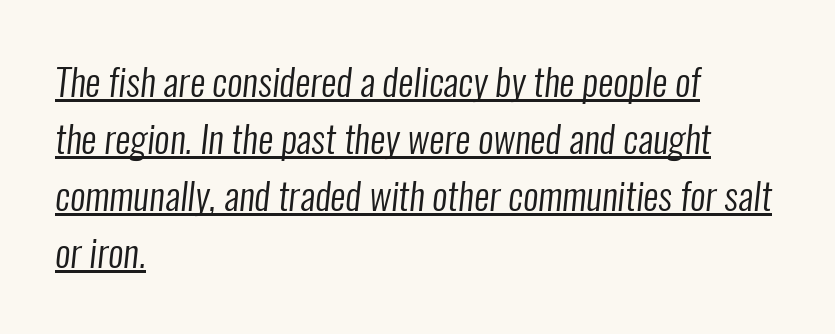
Regular leading. Bold? No — there's no thickening of the strokes. Is there an underline? Yes — a line sits under the letters. In terms of letterform style, serifs are entirely absent. The letterforms sit shoulder to shoulder at normal distance. Proportional: the letters do not fall into vertical columns.
